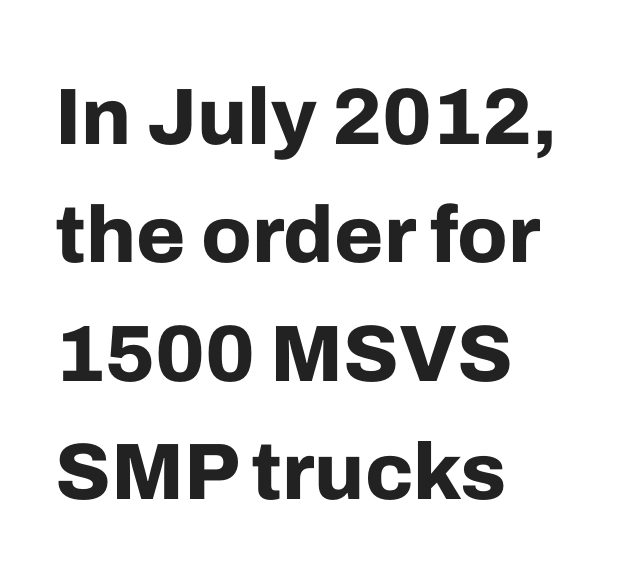
Q: Is the text bold? A: Yes.
Q: Is the text italic (slanted)? A: No, it is upright.
Q: Is the typeface a serif or a sans-serif typeface? A: Sans-serif.
Q: Is the text underlined? A: No.
Q: How is the paragraph aligned? A: Left-aligned.
Q: Is the spacing between letters normal or unusually wide? A: Normal.
Q: Is the spacing between lines tight, normal or loose? A: Normal.
Q: Width (condensed, normal, or wide)? A: Normal.
Q: Stroke contrast? A: Low.
Q: x-height? A: Medium.
Q: Monospaced? A: No.
